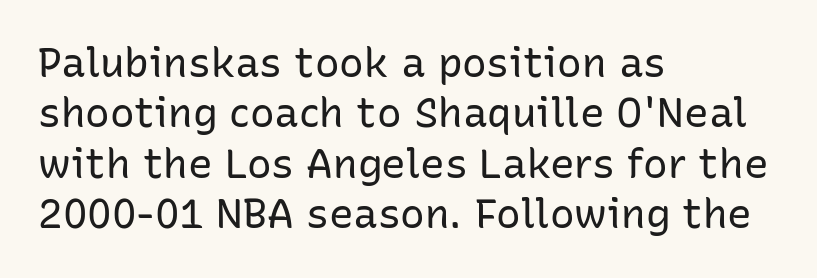
The image shows 41 px regular-weight sans-serif type, upright; set left-aligned, line spacing 1.23x, normal letter spacing, not underlined; low stroke contrast and a medium x-height.
